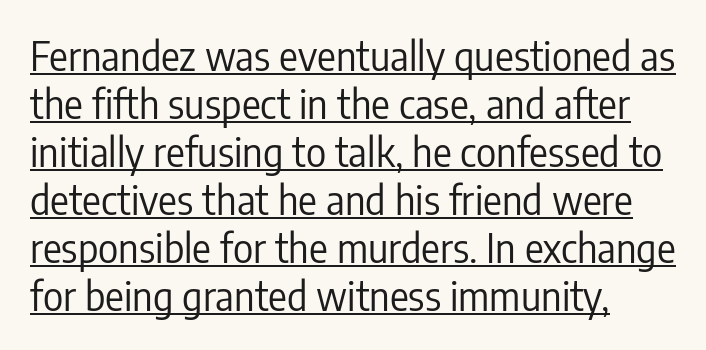
The image shows 39 px regular-weight, condensed sans-serif type, upright; set left-aligned, line spacing 1.23x, normal letter spacing, underlined; low stroke contrast and a medium x-height.
